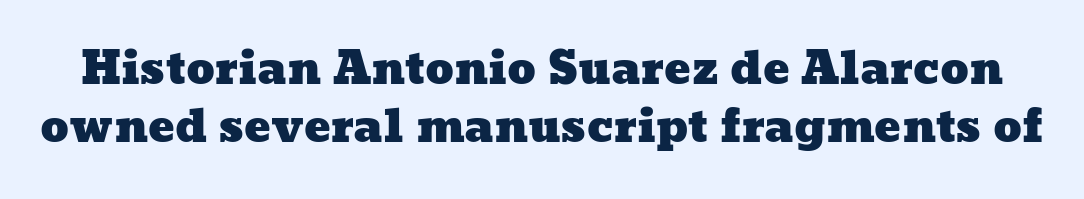
The gap between lines stays unmarked. What's the leading like? Ordinary, nothing unusual. What stands out about the letter spacing? Nothing — it is the standard amount. The passage shown is typed in a proportional face where columns would drift.
